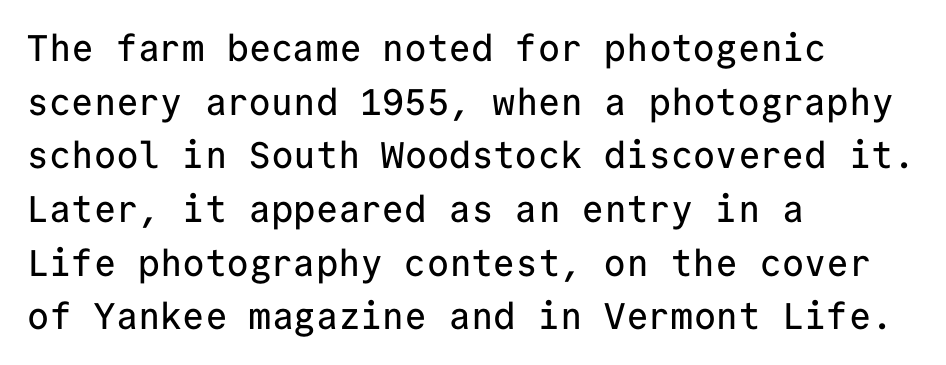
The image shows 37 px sans-serif type, upright, monospaced; set left-aligned, normal line spacing (1.45x), normal letter spacing, not underlined; low stroke contrast and a medium x-height.
